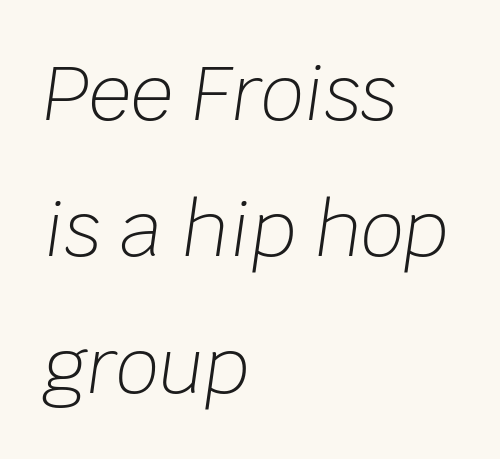
{"italic": "yes", "lean": "right", "slant_degrees": 8, "bold": "no", "weight": "light", "width": "normal", "stroke_contrast": "low", "x_height": "large", "monospaced": "no", "underline": "no", "align": "left", "line_spacing_ratio": 1.82, "letter_spacing": "normal", "letter_spacing_em": 0.0, "glyph_px": 75}
